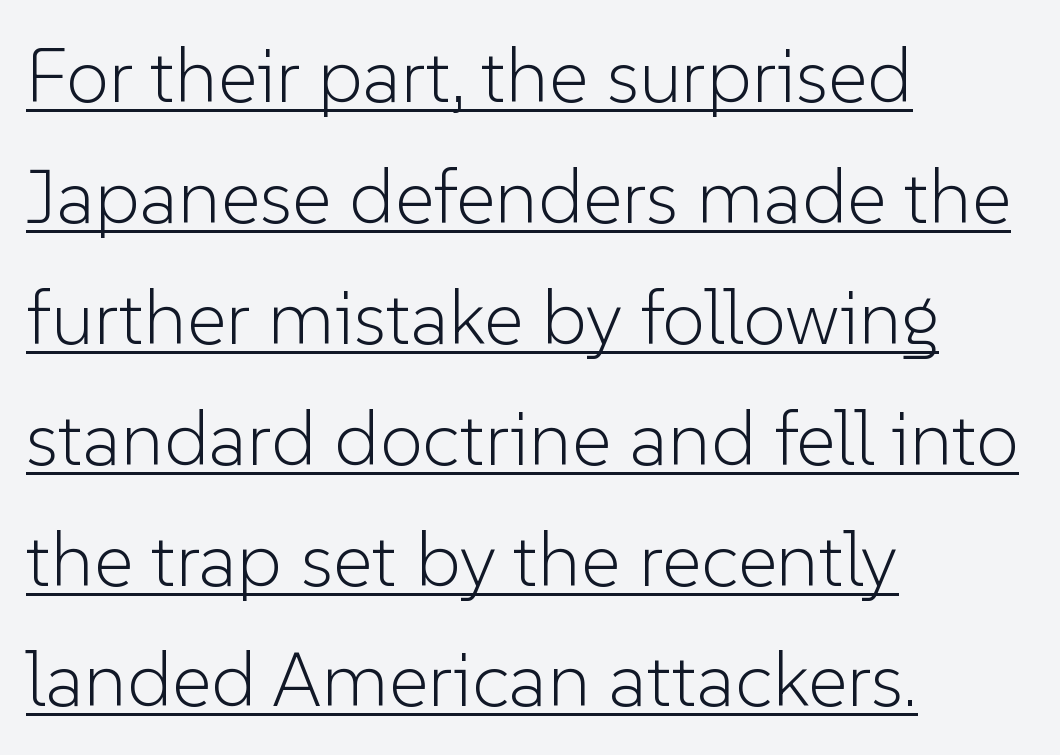
{"serif": "no", "italic": "no", "bold": "no", "weight": "light", "width": "normal", "stroke_contrast": "low", "x_height": "medium", "monospaced": "no", "underline": "yes", "align": "left", "line_spacing": "normal", "line_spacing_ratio": 1.57, "letter_spacing": "normal", "letter_spacing_em": 0.0, "glyph_px": 77}
